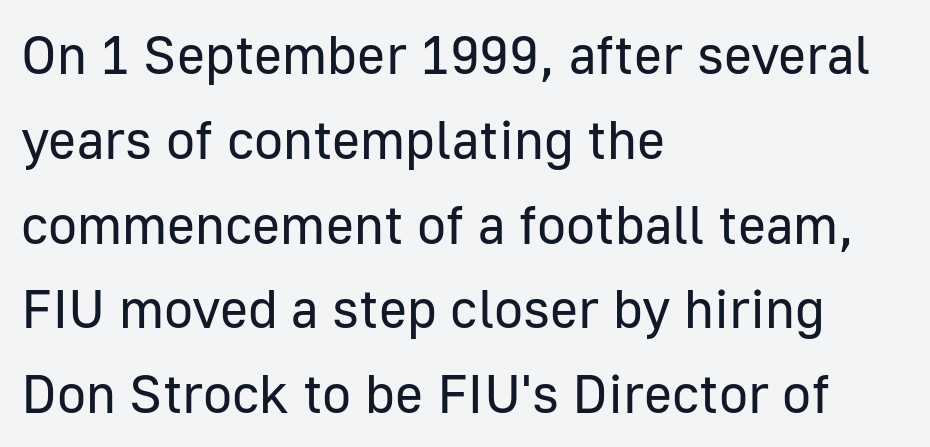
Q: Is the text bold? A: No.
Q: Is the text italic (slanted)? A: No, it is upright.
Q: Is the typeface a serif or a sans-serif typeface? A: Sans-serif.
Q: Is the text underlined? A: No.
Q: How is the paragraph aligned? A: Left-aligned.
Q: Is the spacing between letters normal or unusually wide? A: Normal.
Q: Is the spacing between lines tight, normal or loose? A: Normal.
Q: Width (condensed, normal, or wide)? A: Normal.
Q: Stroke contrast? A: Low.
Q: x-height? A: Medium.
Q: Monospaced? A: No.
